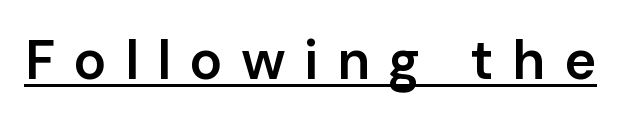
The glyphs are accompanied by a horizontal stroke just below them. Compared with an ordinary text face, these strokes are moderately heavier — a semibold. Style check: upright. Nope, no serifs anywhere on these letters. Do the characters align in a grid? No, the font is proportional.
